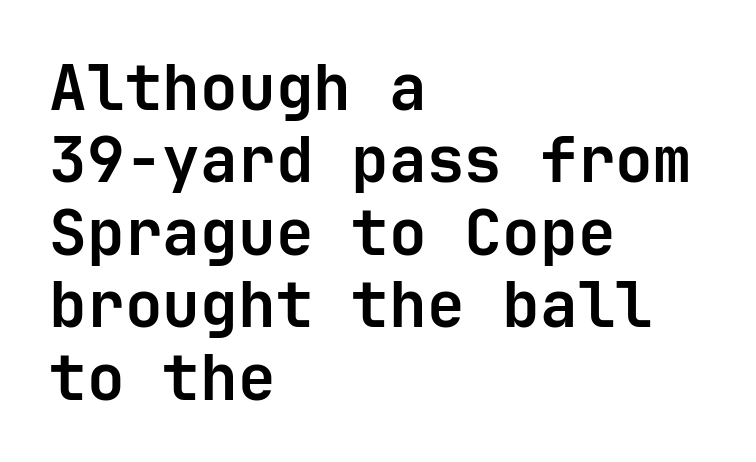
The image shows 63 px semibold sans-serif type, upright; set left-aligned, tight line spacing (1.15x), normal letter spacing, not underlined; low stroke contrast and a medium x-height.
